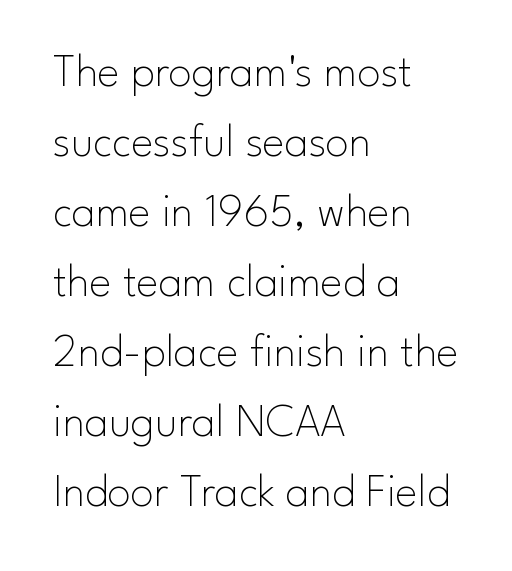
Q: Is the text bold? A: No.
Q: Is the text italic (slanted)? A: No, it is upright.
Q: Is the typeface a serif or a sans-serif typeface? A: Sans-serif.
Q: Is the text underlined? A: No.
Q: How is the paragraph aligned? A: Left-aligned.
Q: Is the spacing between letters normal or unusually wide? A: Normal.
Q: Is the spacing between lines tight, normal or loose? A: Normal.
Q: Width (condensed, normal, or wide)? A: Normal.
Q: Stroke contrast? A: Low.
Q: x-height? A: Small.
Q: Monospaced? A: No.
